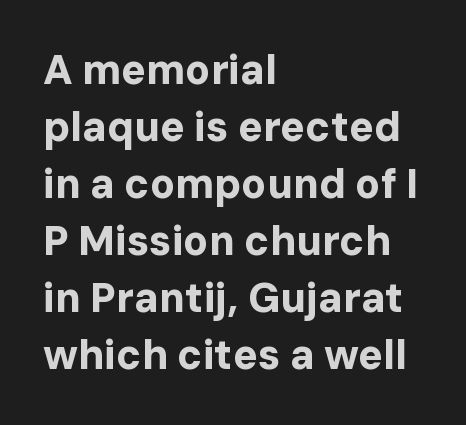
The image shows 41 px bold sans-serif type, upright; set left-aligned, normal line spacing (1.39x), normal letter spacing, not underlined; low stroke contrast and a medium x-height.
